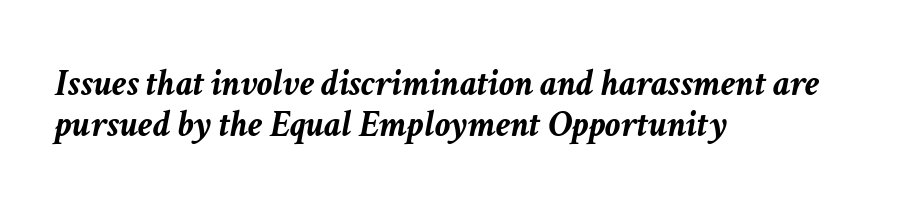
The image shows 38 px semibold type, italic (leaning right); set left-aligned, tight line spacing (1.07x), normal letter spacing, not underlined; low stroke contrast and a medium x-height.
